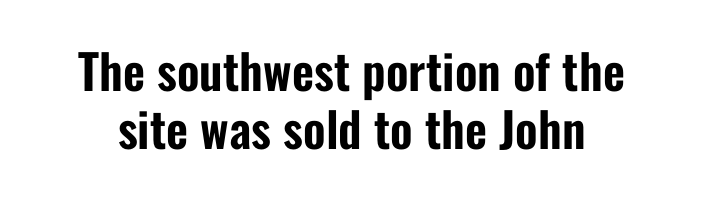
{"serif": "no", "italic": "no", "width": "condensed", "stroke_contrast": "low", "x_height": "medium", "monospaced": "no", "underline": "no", "line_spacing_ratio": 1.2, "letter_spacing": "normal", "letter_spacing_em": 0.0, "glyph_px": 48}
